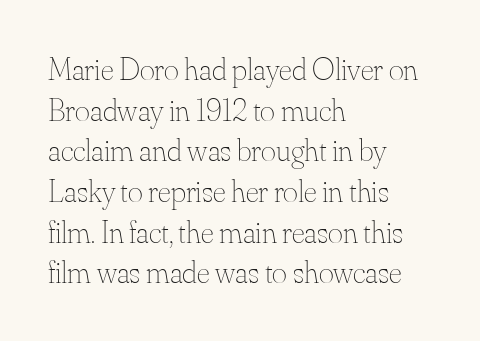
Q: Is the text bold? A: No.
Q: Is the text italic (slanted)? A: No, it is upright.
Q: Is the text underlined? A: No.
Q: How is the paragraph aligned? A: Left-aligned.
Q: Is the spacing between letters normal or unusually wide? A: Normal.
Q: Is the spacing between lines tight, normal or loose? A: Normal.
Q: Width (condensed, normal, or wide)? A: Normal.
Q: Stroke contrast? A: Medium.
Q: x-height? A: Small.
Q: Monospaced? A: No.
